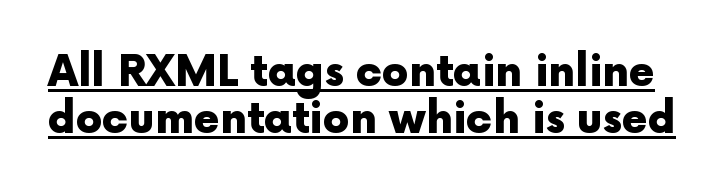
Notice how a bar underscores the lettering throughout. Is this a fixed-width face? No — the glyphs have proportional, varying widths. How would I describe the line gaps? Narrow and economical. Between one letter and the next there's only the usual sliver of space. A sans-serif font was chosen for this passage.
